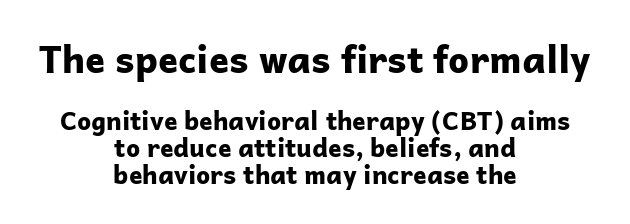
{"serif": "no", "italic": "no", "bold": "yes", "weight": "bold", "width": "normal", "stroke_contrast": "low", "x_height": "medium", "monospaced": "no", "underline": "no", "align": "center", "line_spacing": "tight", "line_spacing_ratio": 1.09, "letter_spacing": "normal", "letter_spacing_em": 0.0, "larger_block": "first", "size_ratio": 1.48, "glyph_px": 37}
